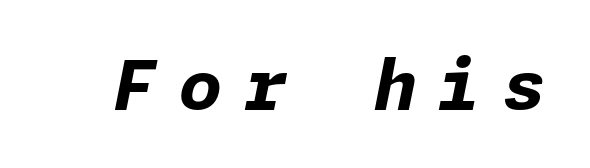
The image shows 69 px bold type, italic (leaning right); set unusually wide letter spacing (+0.32 em), not underlined; low stroke contrast and a medium x-height.
